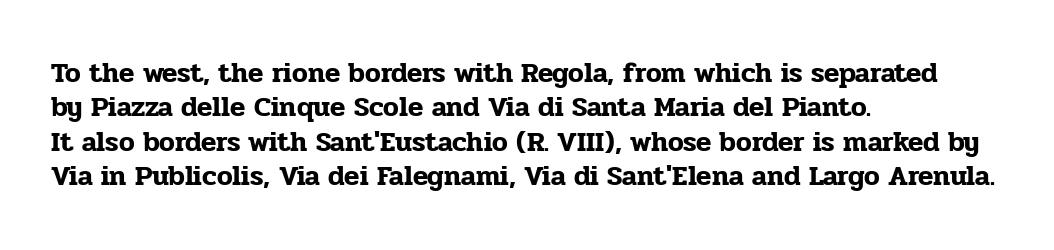
{"serif": "yes", "italic": "no", "width": "normal", "stroke_contrast": "low", "x_height": "medium", "monospaced": "no", "underline": "no", "align": "left", "line_spacing_ratio": 1.23, "letter_spacing": "normal", "letter_spacing_em": 0.0, "glyph_px": 28}
